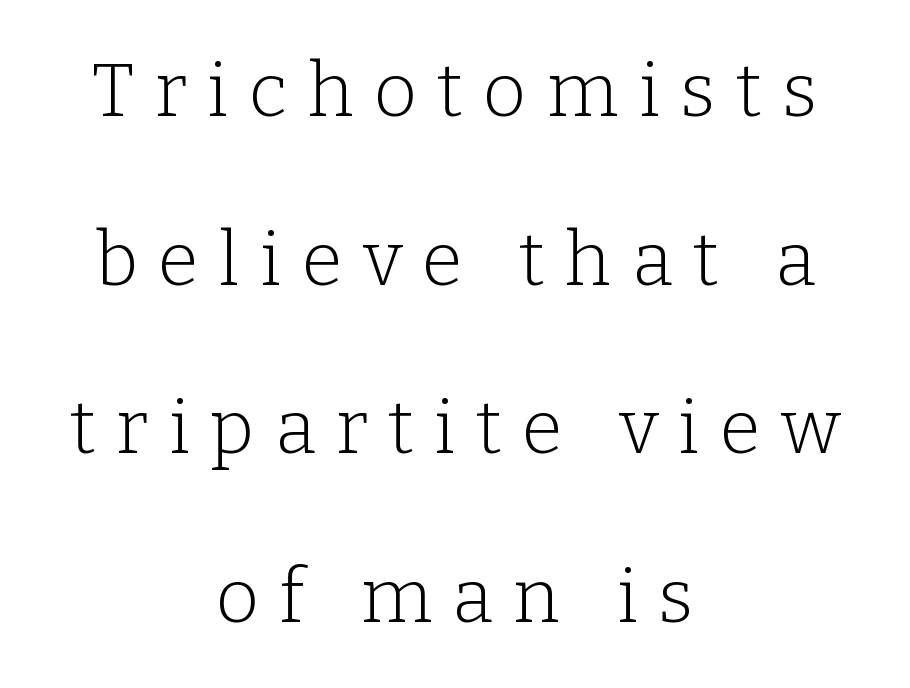
{"serif": "yes", "italic": "no", "bold": "no", "weight": "light", "width": "normal", "stroke_contrast": "low", "x_height": "medium", "monospaced": "no", "underline": "no", "align": "center", "line_spacing": "loose", "line_spacing_ratio": 2.25, "letter_spacing": "wide", "letter_spacing_em": 0.27, "glyph_px": 75}
